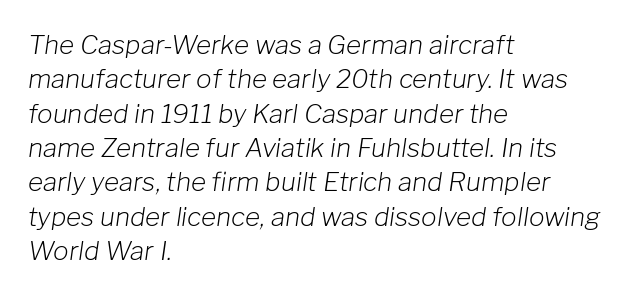
{"italic": "yes", "lean": "right", "slant_degrees": 8, "bold": "no", "underline": "no", "align": "left", "line_spacing": "normal", "line_spacing_ratio": 1.32, "letter_spacing": "normal", "letter_spacing_em": 0.0, "glyph_px": 26}
